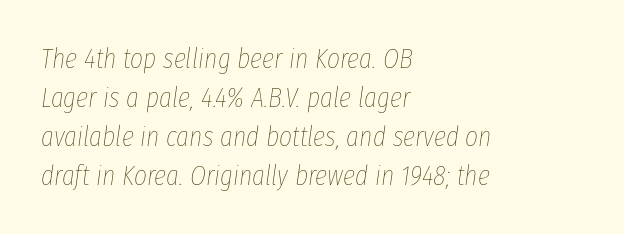
Q: Is the text bold? A: No.
Q: Is the text italic (slanted)? A: Yes, it leans right by about 8 degrees.
Q: Is the text underlined? A: No.
Q: How is the paragraph aligned? A: Left-aligned.
Q: Is the spacing between letters normal or unusually wide? A: Normal.
Q: Is the spacing between lines tight, normal or loose? A: Normal.
Q: Width (condensed, normal, or wide)? A: Condensed.
Q: Stroke contrast? A: Low.
Q: x-height? A: Medium.
Q: Monospaced? A: No.
